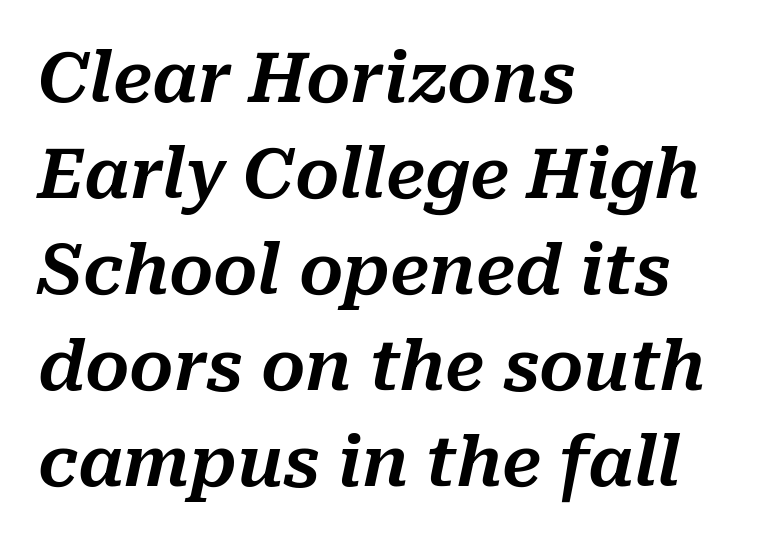
The gap between lines stays unmarked. Visually the block forms a straight wall on the left and a jagged coastline on the right. Each letter keeps its own natural width here, so spacing adapts to shape. This is oblique type, the kind used for emphasis or titles. Nothing unusual about the tracking: characters are spaced as the font intends.
